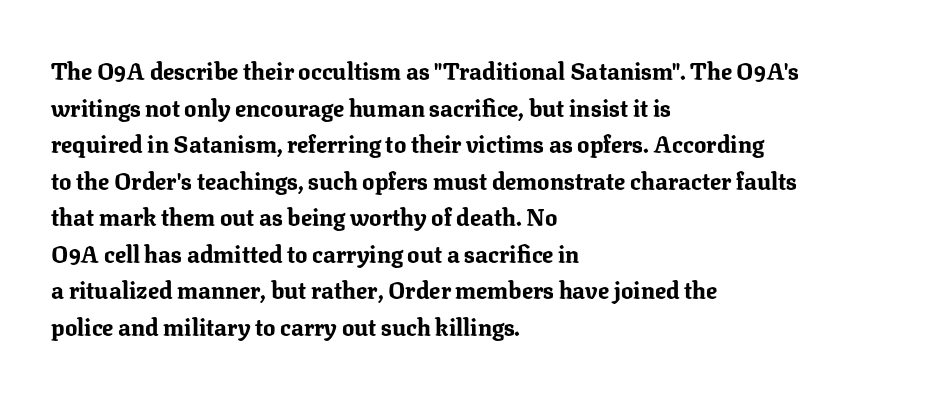
Q: Is the text bold? A: Yes.
Q: Is the text italic (slanted)? A: No, it is upright.
Q: Is the text underlined? A: No.
Q: How is the paragraph aligned? A: Left-aligned.
Q: Is the spacing between letters normal or unusually wide? A: Normal.
Q: Is the spacing between lines tight, normal or loose? A: Normal.
